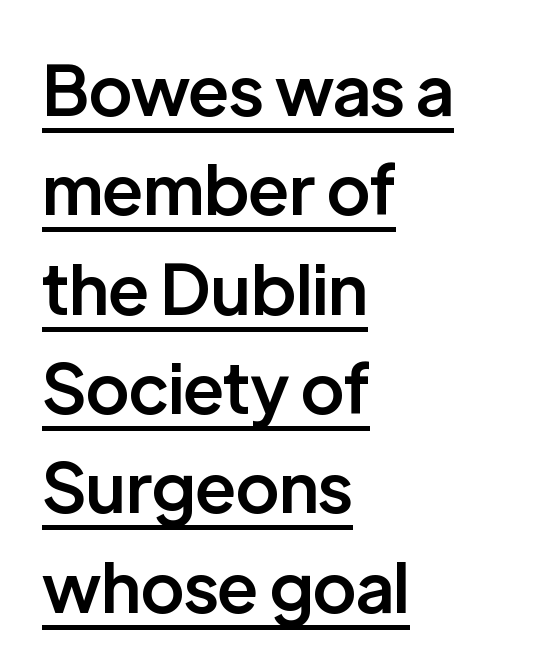
The image shows 69 px semibold sans-serif type, upright; set left-aligned, normal line spacing (1.44x), normal letter spacing, underlined; low stroke contrast and a medium x-height.
